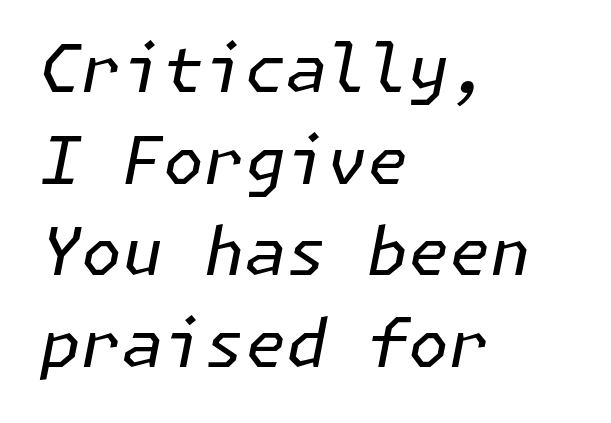
Q: Is the text bold? A: No.
Q: Is the text italic (slanted)? A: Yes, it leans right by about 11 degrees.
Q: Is the text underlined? A: No.
Q: How is the paragraph aligned? A: Left-aligned.
Q: Is the spacing between letters normal or unusually wide? A: Normal.
Q: Is the spacing between lines tight, normal or loose? A: Normal.
Q: Width (condensed, normal, or wide)? A: Normal.
Q: Stroke contrast? A: Low.
Q: x-height? A: Medium.
